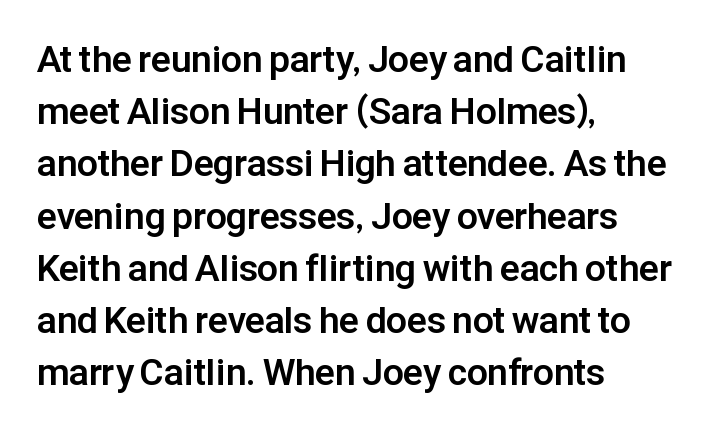
{"serif": "no", "italic": "no", "bold": "yes", "weight": "bold", "width": "normal", "stroke_contrast": "low", "x_height": "medium", "monospaced": "no", "underline": "no", "align": "left", "line_spacing": "normal", "line_spacing_ratio": 1.41, "letter_spacing": "normal", "letter_spacing_em": 0.0, "glyph_px": 37}
